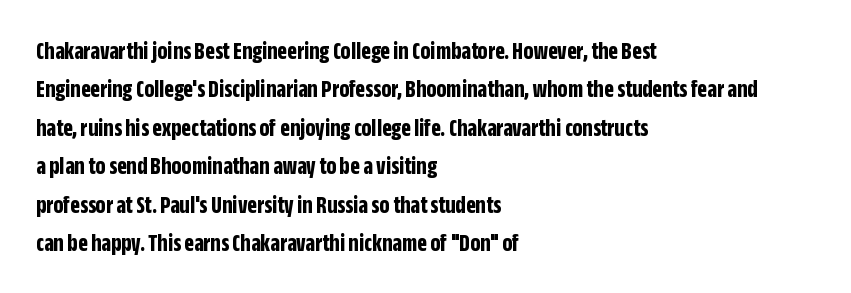
Here the glyphs are tracked normally, forming tight word shapes. Does the weight exceed regular? Yes, all the way to bold. The text block is weighted toward the left margin, trailing off unevenly rightward. Style check: upright. Notice how descenders clear the ascenders below comfortably — that's standard leading. Glance below the letters and you will spot only blank space.
